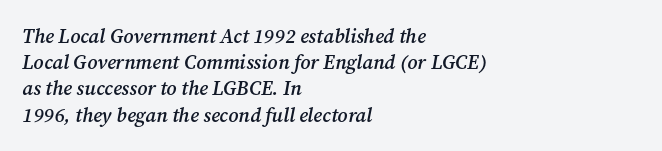
Q: Is the text bold? A: Semi-bold.
Q: Is the text italic (slanted)? A: Yes, it leans right by about 12 degrees.
Q: Is the text underlined? A: No.
Q: How is the paragraph aligned? A: Left-aligned.
Q: Is the spacing between letters normal or unusually wide? A: Normal.
Q: Is the spacing between lines tight, normal or loose? A: Normal.
